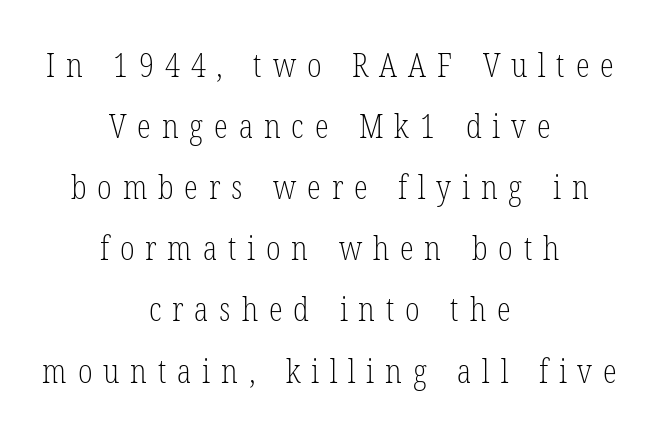
{"serif": "yes", "italic": "no", "bold": "no", "weight": "light", "width": "condensed", "stroke_contrast": "low", "x_height": "medium", "monospaced": "no", "underline": "no", "align": "center", "line_spacing": "loose", "line_spacing_ratio": 1.91, "letter_spacing": "wide", "letter_spacing_em": 0.34, "glyph_px": 32}
